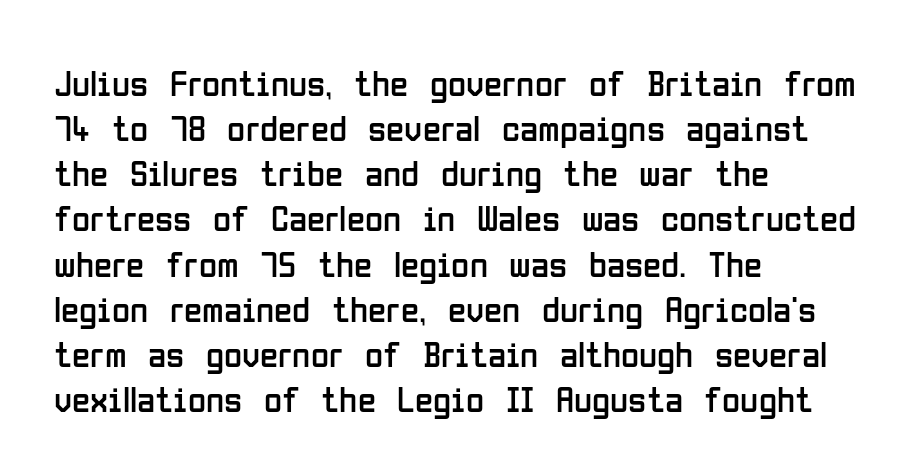
The image shows 37 px regular-weight, condensed sans-serif type, upright; set left-aligned, line spacing 1.22x, normal letter spacing, not underlined; low stroke contrast and a medium x-height.
